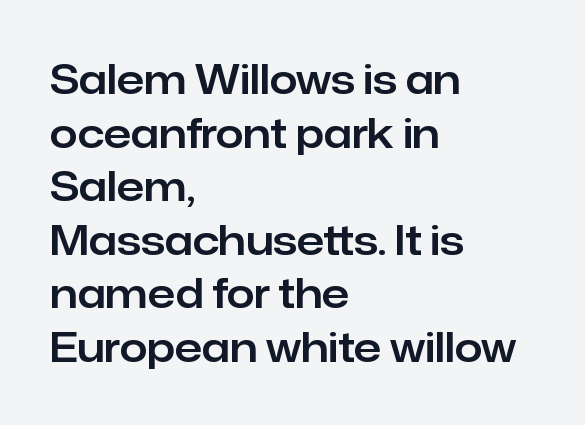
Q: Is the text italic (slanted)? A: No, it is upright.
Q: Is the typeface a serif or a sans-serif typeface? A: Sans-serif.
Q: Is the text underlined? A: No.
Q: How is the paragraph aligned? A: Left-aligned.
Q: Is the spacing between letters normal or unusually wide? A: Normal.
Q: Is the spacing between lines tight, normal or loose? A: Normal.
Q: Width (condensed, normal, or wide)? A: Normal.
Q: Stroke contrast? A: Low.
Q: x-height? A: Medium.
Q: Monospaced? A: No.
